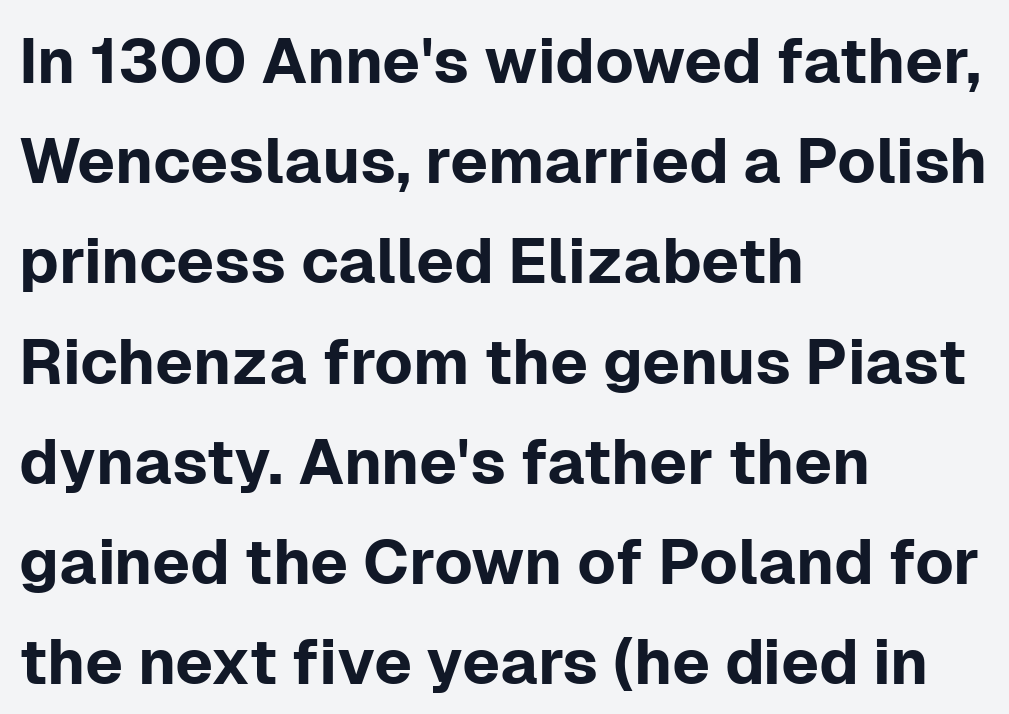
Q: Is the text italic (slanted)? A: No, it is upright.
Q: Is the typeface a serif or a sans-serif typeface? A: Sans-serif.
Q: Is the text underlined? A: No.
Q: How is the paragraph aligned? A: Left-aligned.
Q: Is the spacing between letters normal or unusually wide? A: Normal.
Q: Is the spacing between lines tight, normal or loose? A: Normal.
Q: Width (condensed, normal, or wide)? A: Normal.
Q: Stroke contrast? A: Low.
Q: x-height? A: Medium.
Q: Monospaced? A: No.
